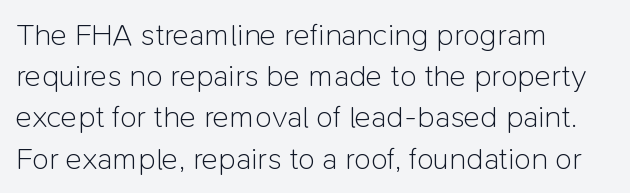
Nothing heavy about these letters — not bold at all. Short note: letters normally spaced. Are there feet on the stems? There aren't — it's a sans. Spacing verdict: proportional, widths tailored to each character.
